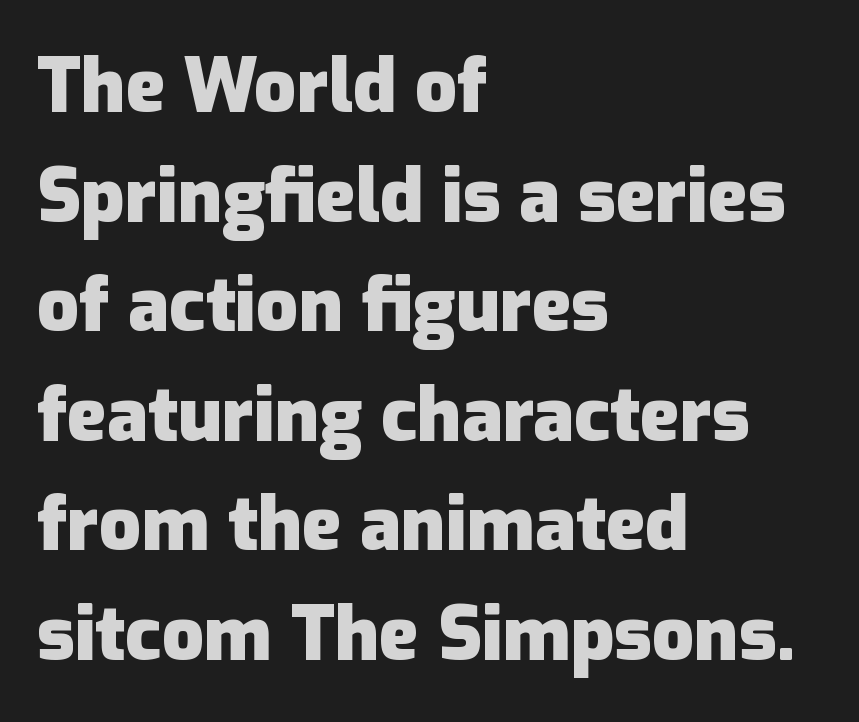
Q: Is the text bold? A: Yes.
Q: Is the text italic (slanted)? A: No, it is upright.
Q: Is the typeface a serif or a sans-serif typeface? A: Sans-serif.
Q: Is the text underlined? A: No.
Q: How is the paragraph aligned? A: Left-aligned.
Q: Is the spacing between letters normal or unusually wide? A: Normal.
Q: Is the spacing between lines tight, normal or loose? A: Normal.
Q: Width (condensed, normal, or wide)? A: Normal.
Q: Stroke contrast? A: Low.
Q: x-height? A: Medium.
Q: Monospaced? A: No.
